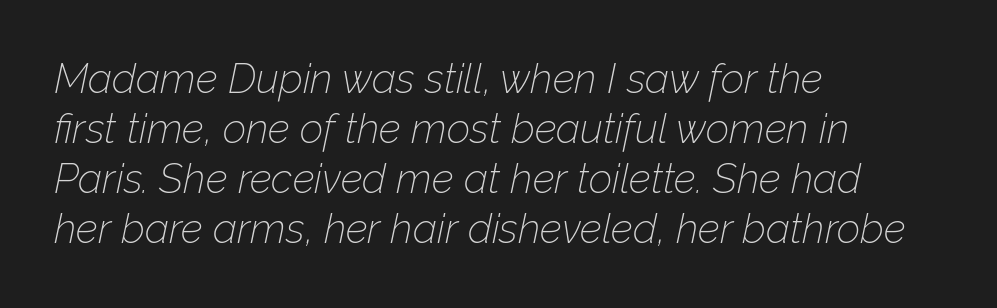
The image shows 41 px thin type, italic (leaning right); set left-aligned, line spacing 1.22x, normal letter spacing, not underlined; low stroke contrast and a medium x-height.
